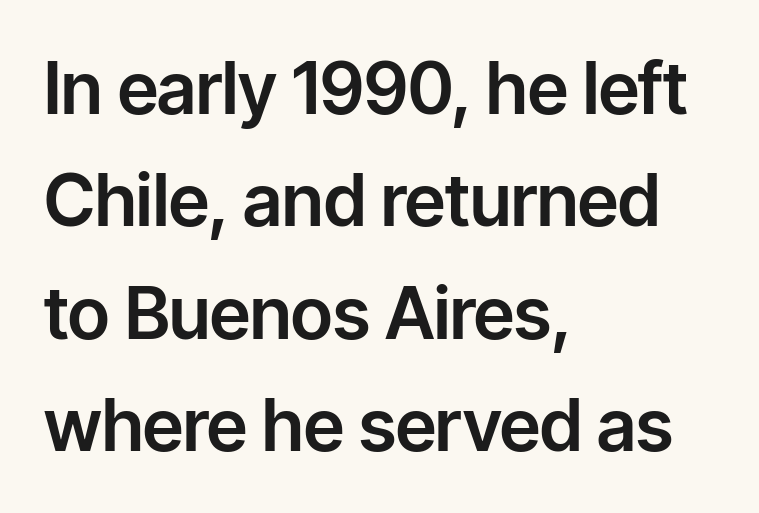
Q: Is the text italic (slanted)? A: No, it is upright.
Q: Is the typeface a serif or a sans-serif typeface? A: Sans-serif.
Q: Is the text underlined? A: No.
Q: How is the paragraph aligned? A: Left-aligned.
Q: Is the spacing between letters normal or unusually wide? A: Normal.
Q: Is the spacing between lines tight, normal or loose? A: Normal.
Q: Width (condensed, normal, or wide)? A: Normal.
Q: Stroke contrast? A: Low.
Q: x-height? A: Medium.
Q: Monospaced? A: No.
